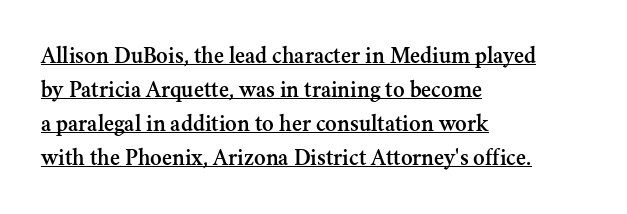
Q: Is the text italic (slanted)? A: No, it is upright.
Q: Is the text underlined? A: Yes.
Q: How is the paragraph aligned? A: Left-aligned.
Q: Is the spacing between letters normal or unusually wide? A: Normal.
Q: Is the spacing between lines tight, normal or loose? A: Normal.
